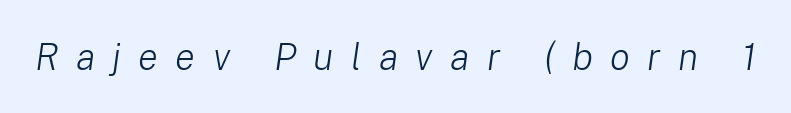
These lines have a slow, spaced-out rhythm from letter to letter. Note the varied advance widths — an 'i' is clearly narrower than an 'm'. Weight: not bold — regular or lighter. Glance below the letters and you will spot only blank space. Notice how the stems are inclined rather than vertical — that's the hallmark of italics.
